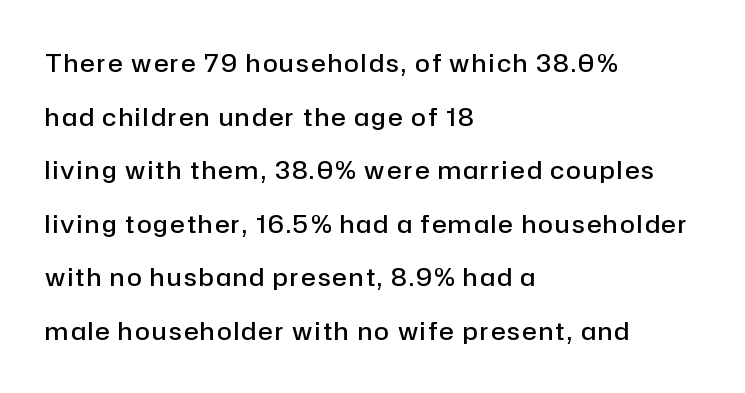
Q: Is the text bold? A: Semi-bold.
Q: Is the text italic (slanted)? A: No, it is upright.
Q: Is the text underlined? A: No.
Q: How is the paragraph aligned? A: Left-aligned.
Q: Is the spacing between lines tight, normal or loose? A: Loose.
